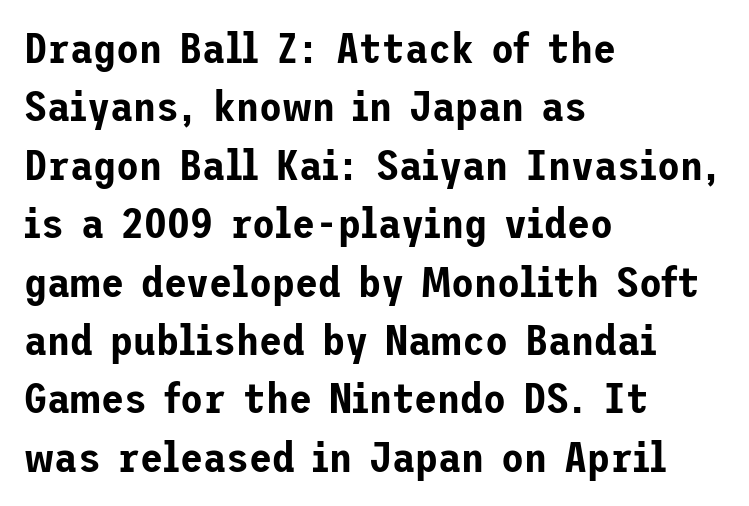
The image shows 42 px sans-serif type, upright; set left-aligned, normal line spacing (1.39x), normal letter spacing, not underlined; low stroke contrast and a medium x-height.
